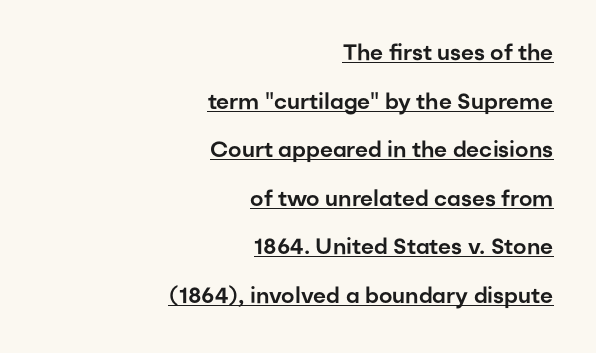
The image shows 22 px text type, upright; set right-aligned, loose line spacing (2.21x), normal letter spacing, underlined.
